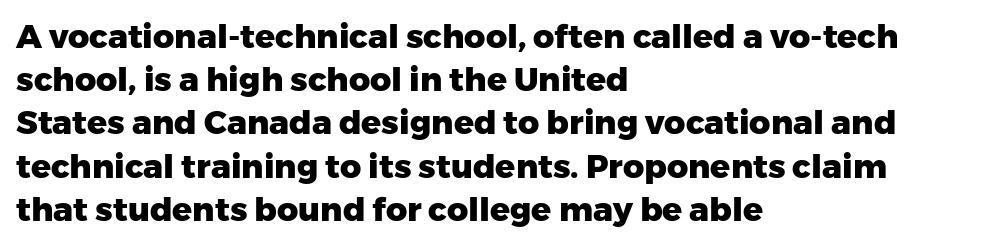
No italicization has been applied; the sample stays upright. Honestly, the letter spacing is just normal — you wouldn't notice it. The rendering uses natural spacing where letterforms have individual widths. These lines are composed in type without serifs. The lines in this sample share a left origin and differ only in where they stop. Type without underlining.
